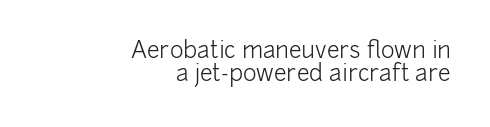
The image shows 23 px text type, upright; set right-aligned, tight line spacing (0.99x), normal letter spacing, not underlined.
